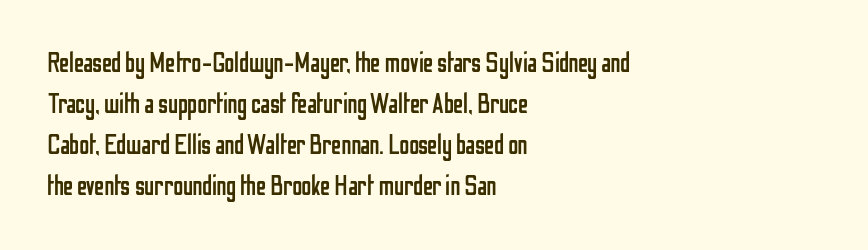
Q: Is the text bold? A: No.
Q: Is the text italic (slanted)? A: No, it is upright.
Q: Is the typeface a serif or a sans-serif typeface? A: Sans-serif.
Q: Is the text underlined? A: No.
Q: How is the paragraph aligned? A: Left-aligned.
Q: Is the spacing between letters normal or unusually wide? A: Normal.
Q: Is the spacing between lines tight, normal or loose? A: Normal.
Q: Width (condensed, normal, or wide)? A: Condensed.
Q: Stroke contrast? A: Low.
Q: x-height? A: Medium.
Q: Monospaced? A: No.
